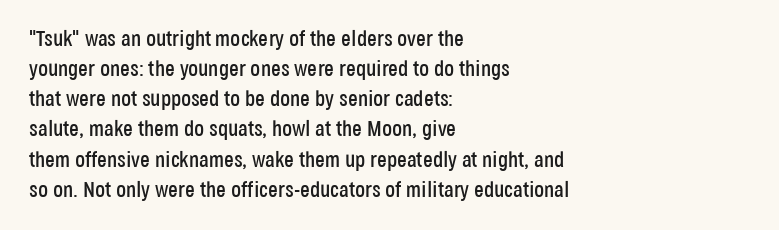
{"italic": "no", "underline": "no", "align": "left", "line_spacing": "normal", "line_spacing_ratio": 1.37, "letter_spacing": "normal", "letter_spacing_em": 0.0, "glyph_px": 22}
